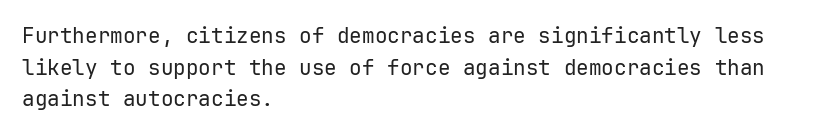
The image shows 21 px text type, upright; set left-aligned, normal line spacing (1.51x), normal letter spacing, not underlined.
